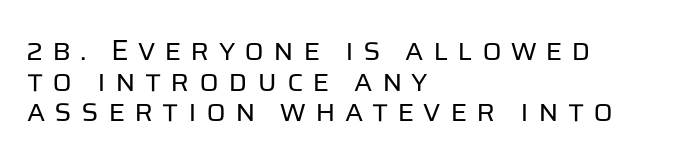
Q: Is the text bold? A: No.
Q: Is the text italic (slanted)? A: No, it is upright.
Q: Is the typeface a serif or a sans-serif typeface? A: Sans-serif.
Q: Is the text underlined? A: No.
Q: How is the paragraph aligned? A: Left-aligned.
Q: Is the spacing between letters normal or unusually wide? A: Unusually wide.
Q: Is the spacing between lines tight, normal or loose? A: Tight.
Q: Width (condensed, normal, or wide)? A: Normal.
Q: Stroke contrast? A: Low.
Q: x-height? A: Large.
Q: Monospaced? A: No.
